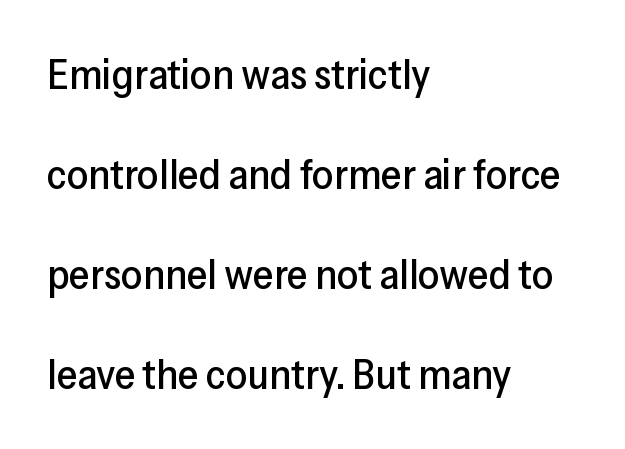
Q: Is the text italic (slanted)? A: No, it is upright.
Q: Is the typeface a serif or a sans-serif typeface? A: Sans-serif.
Q: Is the text underlined? A: No.
Q: How is the paragraph aligned? A: Left-aligned.
Q: Is the spacing between letters normal or unusually wide? A: Normal.
Q: Is the spacing between lines tight, normal or loose? A: Loose.
Q: Width (condensed, normal, or wide)? A: Normal.
Q: Stroke contrast? A: Low.
Q: x-height? A: Medium.
Q: Monospaced? A: No.
